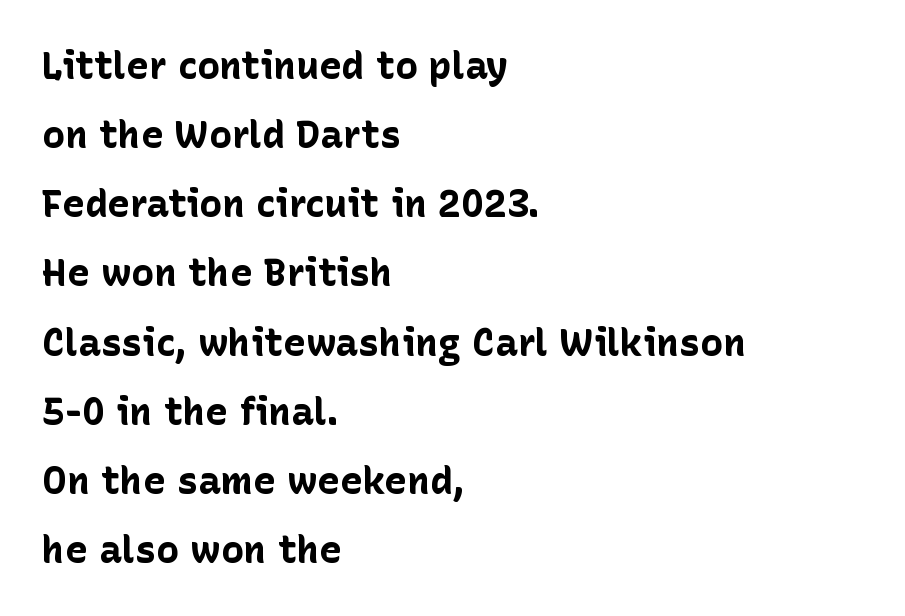
The image shows 38 px bold sans-serif type, upright; set left-aligned, line spacing 1.82x, normal letter spacing, not underlined; low stroke contrast and a medium x-height.
